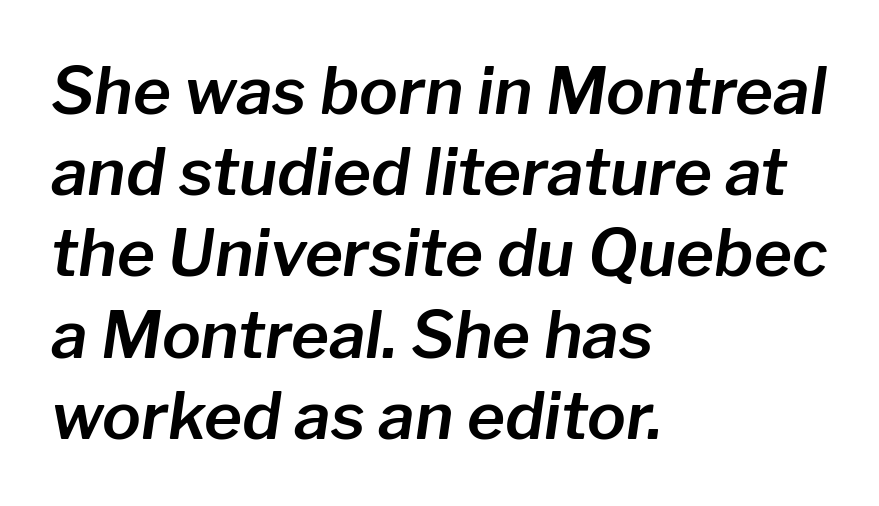
The passage shown leans; its letterforms are oblique. Nobody drew a line under any word here. Quick note: interline space is typical. These lines are rendered in a variable-pitch font. The gaps between neighbouring characters are ordinary and unremarkable.
